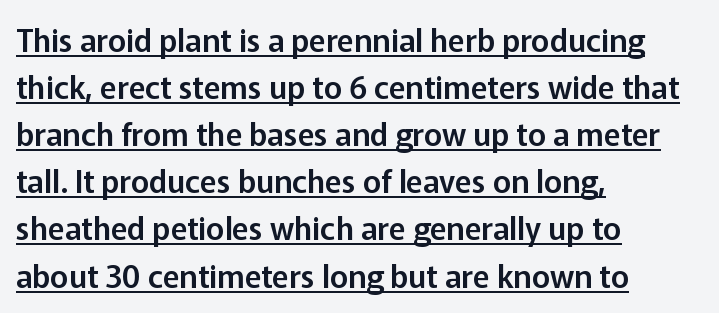
{"serif": "no", "italic": "no", "width": "normal", "stroke_contrast": "low", "x_height": "medium", "monospaced": "no", "underline": "yes", "align": "left", "line_spacing": "normal", "line_spacing_ratio": 1.52, "letter_spacing": "normal", "letter_spacing_em": 0.0, "glyph_px": 31}
